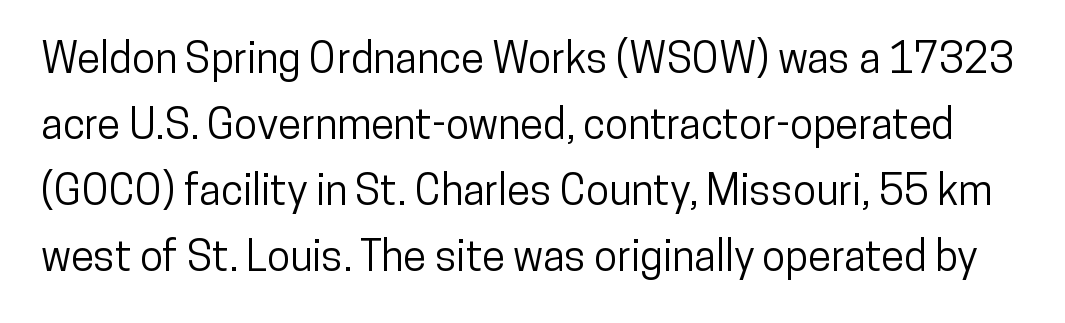
Q: Is the text italic (slanted)? A: No, it is upright.
Q: Is the typeface a serif or a sans-serif typeface? A: Sans-serif.
Q: Is the text underlined? A: No.
Q: Is the spacing between letters normal or unusually wide? A: Normal.
Q: Is the spacing between lines tight, normal or loose? A: Normal.
Q: Width (condensed, normal, or wide)? A: Condensed.
Q: Stroke contrast? A: Low.
Q: x-height? A: Medium.
Q: Monospaced? A: No.
